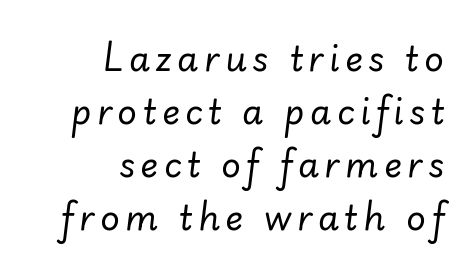
Q: Is the text bold? A: No.
Q: Is the text italic (slanted)? A: Yes, it leans right by about 7 degrees.
Q: Is the text underlined? A: No.
Q: How is the paragraph aligned? A: Right-aligned.
Q: Is the spacing between lines tight, normal or loose? A: Normal.
Q: Width (condensed, normal, or wide)? A: Normal.
Q: Stroke contrast? A: Low.
Q: x-height? A: Small.
Q: Monospaced? A: No.
